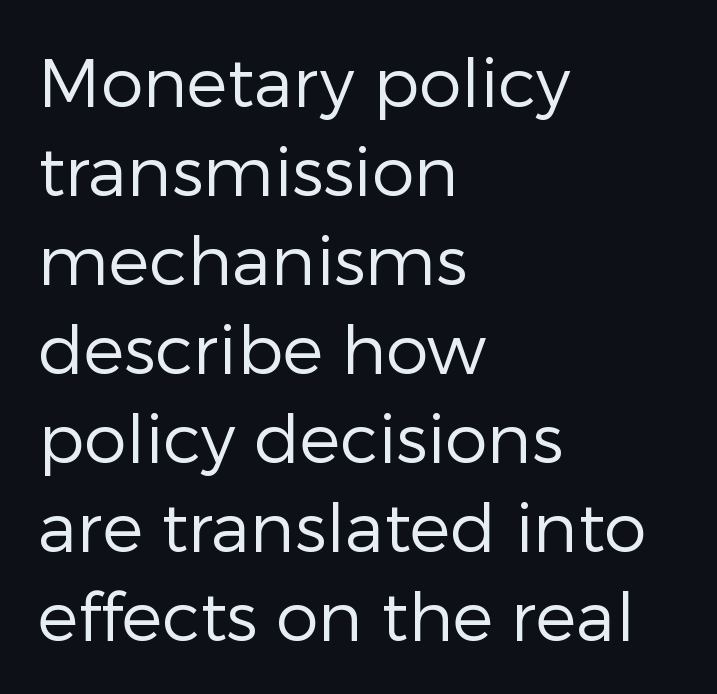
{"serif": "no", "italic": "no", "bold": "no", "weight": "regular", "width": "normal", "stroke_contrast": "low", "x_height": "medium", "monospaced": "no", "underline": "no", "align": "left", "line_spacing": "normal", "line_spacing_ratio": 1.31, "letter_spacing": "normal", "letter_spacing_em": 0.0, "glyph_px": 68}
